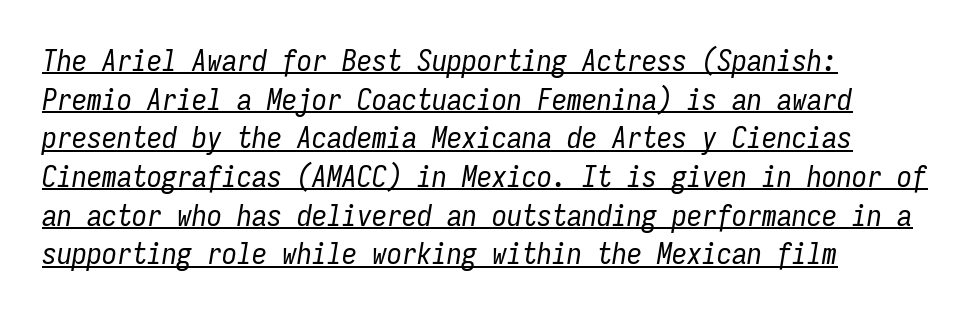
The image shows 30 px regular-weight, condensed type, italic (leaning right), monospaced; set left-aligned, normal line spacing (1.29x), normal letter spacing, underlined; low stroke contrast and a medium x-height.
